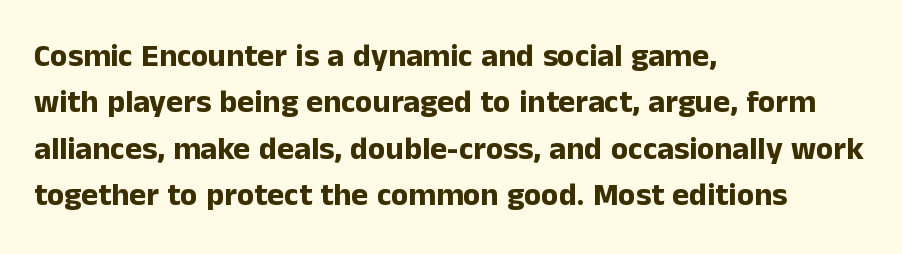
The image shows 32 px bold sans-serif type, upright; set left-aligned, normal line spacing (1.45x), normal letter spacing, not underlined; low stroke contrast and a medium x-height.
